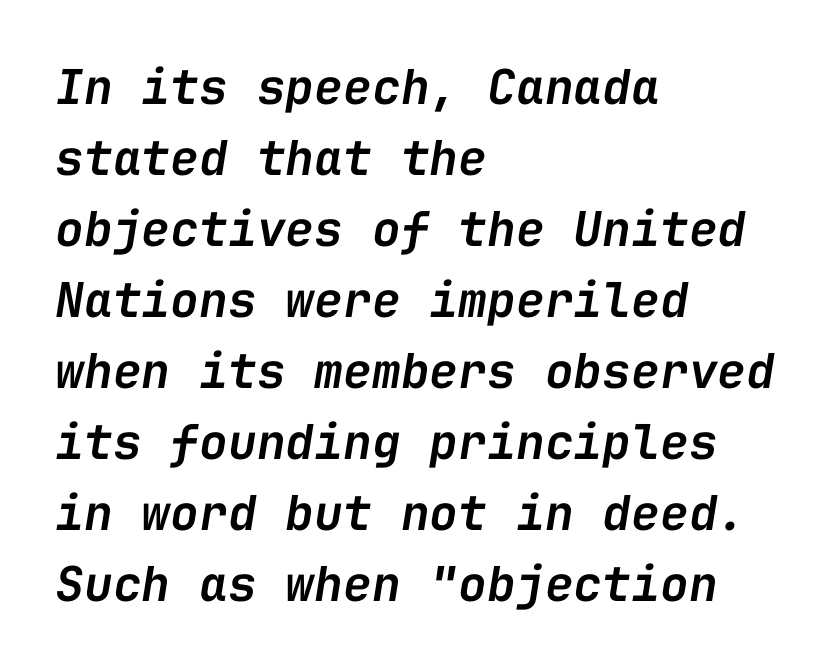
{"italic": "yes", "lean": "right", "slant_degrees": 9, "bold": "semi", "weight": "semibold", "width": "normal", "stroke_contrast": "low", "x_height": "medium", "monospaced": "yes", "underline": "no", "align": "left", "line_spacing": "normal", "line_spacing_ratio": 1.48, "letter_spacing": "normal", "letter_spacing_em": 0.0, "glyph_px": 48}
